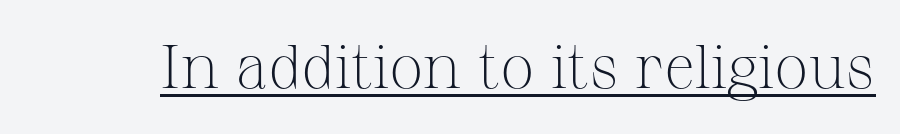
The image shows 61 px light serif type, upright; set normal letter spacing, underlined; medium stroke contrast and a medium x-height.
